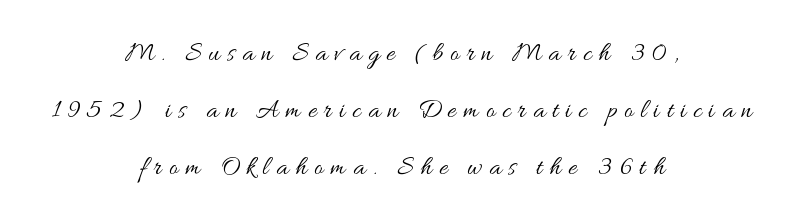
Nobody drew a line under any word here. The typeface has the unassuming heft of standard copy or less. Inter-character spacing is expanded well beyond the font's built-in metrics. Line starts and ends both wander, symmetrically.
